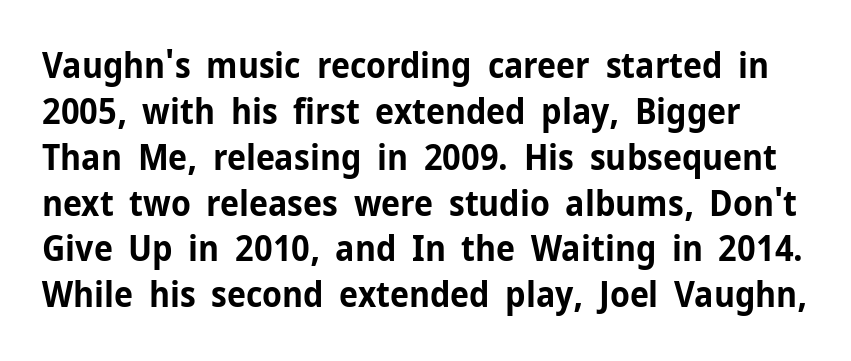
{"serif": "no", "italic": "no", "bold": "yes", "weight": "bold", "width": "normal", "stroke_contrast": "low", "x_height": "medium", "monospaced": "no", "underline": "no", "line_spacing": "normal", "line_spacing_ratio": 1.31, "letter_spacing": "normal", "letter_spacing_em": 0.0, "glyph_px": 35}
